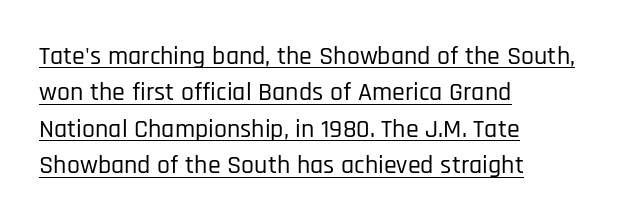
Q: Is the text italic (slanted)? A: No, it is upright.
Q: Is the text underlined? A: Yes.
Q: How is the paragraph aligned? A: Left-aligned.
Q: Is the spacing between letters normal or unusually wide? A: Normal.
Q: Is the spacing between lines tight, normal or loose? A: Normal.
